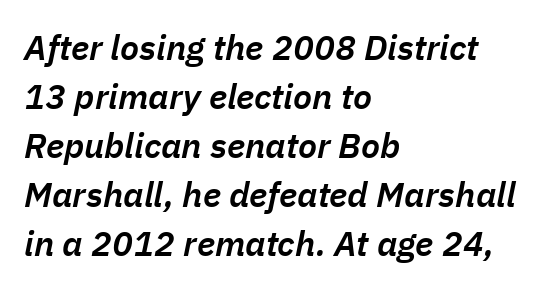
The image shows 35 px semibold type, italic (leaning right); set left-aligned, normal line spacing (1.4x), normal letter spacing, not underlined; low stroke contrast and a medium x-height.
